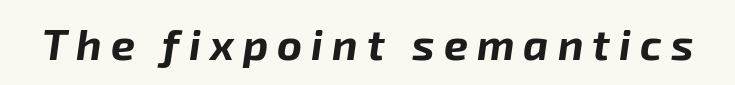
{"italic": "yes", "lean": "right", "slant_degrees": 8, "bold": "yes", "weight": "bold", "width": "normal", "stroke_contrast": "low", "x_height": "medium", "monospaced": "no", "underline": "no", "letter_spacing": "wide", "letter_spacing_em": 0.21, "glyph_px": 43}
